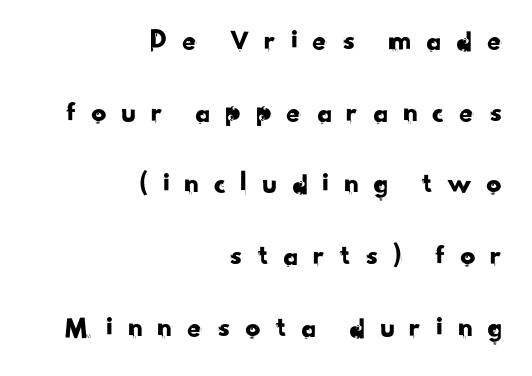
{"serif": "no", "width": "normal", "stroke_contrast": "low", "x_height": "small", "monospaced": "no", "underline": "no", "align": "right", "line_spacing": "loose", "line_spacing_ratio": 2.39, "letter_spacing": "wide", "letter_spacing_em": 0.43, "glyph_px": 30}
